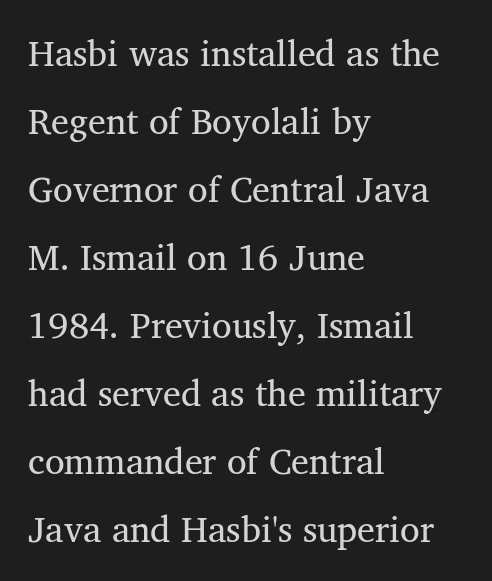
Q: Is the text bold? A: No.
Q: Is the typeface a serif or a sans-serif typeface? A: Serif.
Q: Is the text underlined? A: No.
Q: How is the paragraph aligned? A: Left-aligned.
Q: Is the spacing between letters normal or unusually wide? A: Normal.
Q: Width (condensed, normal, or wide)? A: Normal.
Q: Stroke contrast? A: Medium.
Q: x-height? A: Medium.
Q: Monospaced? A: No.
